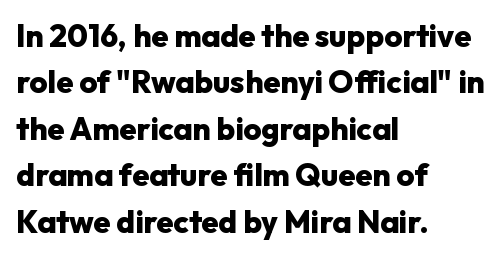
Q: Is the text bold? A: Yes.
Q: Is the text italic (slanted)? A: No, it is upright.
Q: Is the typeface a serif or a sans-serif typeface? A: Sans-serif.
Q: Is the text underlined? A: No.
Q: How is the paragraph aligned? A: Left-aligned.
Q: Is the spacing between letters normal or unusually wide? A: Normal.
Q: Is the spacing between lines tight, normal or loose? A: Normal.
Q: Width (condensed, normal, or wide)? A: Normal.
Q: Stroke contrast? A: Low.
Q: x-height? A: Medium.
Q: Monospaced? A: No.
